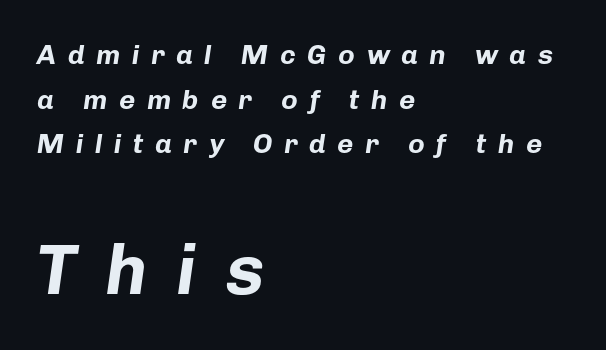
Q: Is the text bold? A: Yes.
Q: Is the text italic (slanted)? A: Yes, it leans right by about 8 degrees.
Q: Is the text underlined? A: No.
Q: How is the paragraph aligned? A: Left-aligned.
Q: Is the spacing between letters normal or unusually wide? A: Unusually wide.
Q: Is the spacing between lines tight, normal or loose? A: Normal.
Q: Which block of text is set in a larger size, the first (top) or the second (bottom)? A: The second (bottom) one.
Q: Width (condensed, normal, or wide)? A: Normal.
Q: Stroke contrast? A: Low.
Q: x-height? A: Medium.
Q: Monospaced? A: No.
